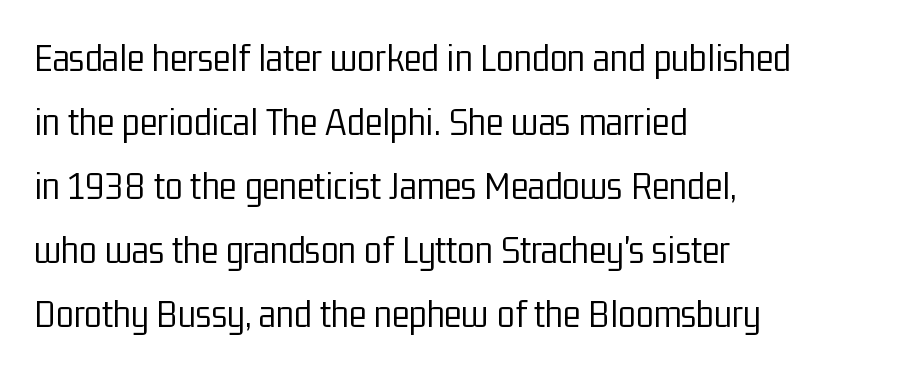
Q: Is the text bold? A: No.
Q: Is the text italic (slanted)? A: No, it is upright.
Q: Is the typeface a serif or a sans-serif typeface? A: Sans-serif.
Q: Is the text underlined? A: No.
Q: How is the paragraph aligned? A: Left-aligned.
Q: Is the spacing between letters normal or unusually wide? A: Normal.
Q: Is the spacing between lines tight, normal or loose? A: Normal.
Q: Width (condensed, normal, or wide)? A: Condensed.
Q: Stroke contrast? A: Low.
Q: x-height? A: Medium.
Q: Monospaced? A: No.
